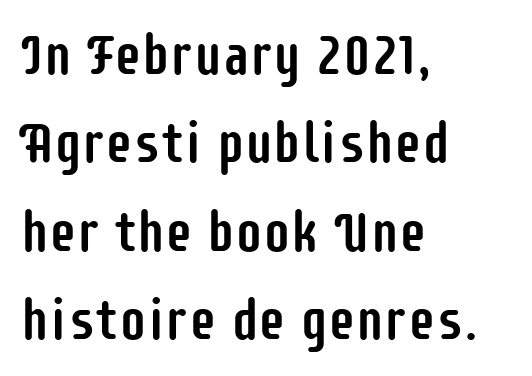
Q: Is the text italic (slanted)? A: No, it is upright.
Q: Is the typeface a serif or a sans-serif typeface? A: Sans-serif.
Q: Is the text underlined? A: No.
Q: How is the paragraph aligned? A: Left-aligned.
Q: Is the spacing between letters normal or unusually wide? A: Normal.
Q: Is the spacing between lines tight, normal or loose? A: Normal.
Q: Width (condensed, normal, or wide)? A: Condensed.
Q: Stroke contrast? A: Low.
Q: x-height? A: Large.
Q: Monospaced? A: No.
